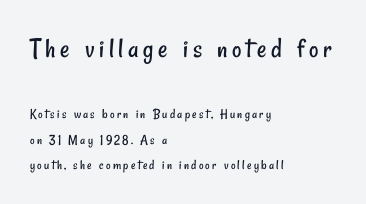
Q: Is the text bold? A: No.
Q: Is the typeface a serif or a sans-serif typeface? A: Sans-serif.
Q: Is the text underlined? A: No.
Q: How is the paragraph aligned? A: Left-aligned.
Q: Which block of text is set in a larger size, the first (top) or the second (bottom)? A: The first (top) one.
Q: Width (condensed, normal, or wide)? A: Condensed.
Q: Stroke contrast? A: Low.
Q: x-height? A: Small.
Q: Monospaced? A: No.
